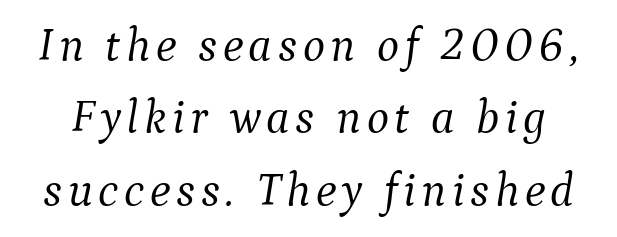
This is oblique type, the kind used for emphasis or titles. Each stroke keeps to a modest, everyday thickness or less. Character widths vary here, with narrow letters taking less room than wide ones. The letters carry serifs — small finishing strokes at the ends of their stems. The leading is moderate, giving the passage an even texture.
